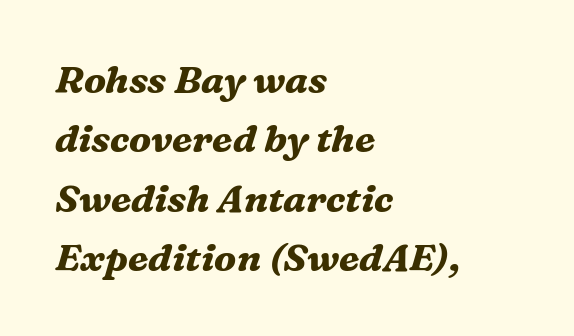
{"serif": "yes", "italic": "yes", "lean": "right", "slant_degrees": 16, "bold": "yes", "weight": "bold", "width": "normal", "stroke_contrast": "medium", "x_height": "medium", "monospaced": "no", "underline": "no", "align": "left", "line_spacing": "normal", "line_spacing_ratio": 1.56, "letter_spacing": "normal", "letter_spacing_em": 0.0, "glyph_px": 38}
